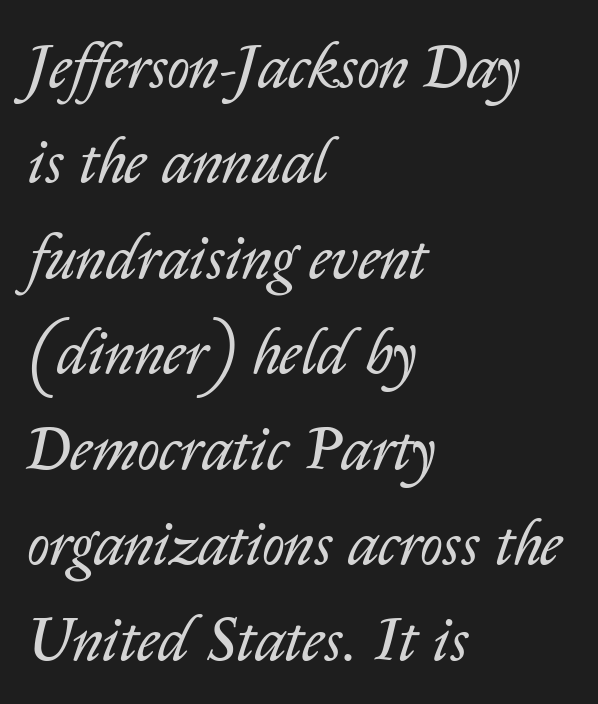
The image shows 62 px regular-weight type, italic (leaning right); set left-aligned, normal line spacing (1.54x), normal letter spacing, not underlined; low stroke contrast and a medium x-height.
